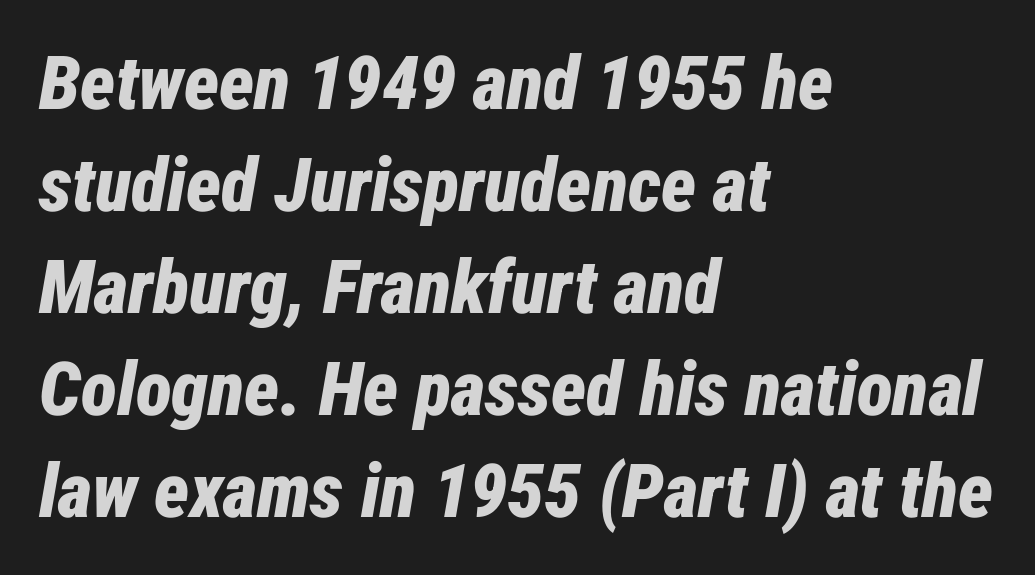
Baseline-to-baseline distance is the conventional proportion of letter height. The line texture is even and compact thanks to regular tracking. Casual observation: everything's shoved over to the left. Italic: yes, the glyphs are oblique. Has an underline been added? It has not.
